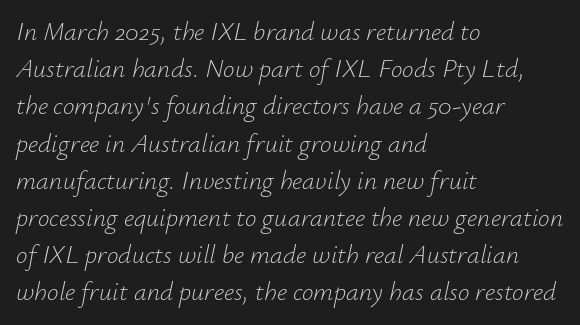
Q: Is the text bold? A: No.
Q: Is the text italic (slanted)? A: Yes, it leans right by about 12 degrees.
Q: Is the text underlined? A: No.
Q: How is the paragraph aligned? A: Left-aligned.
Q: Is the spacing between letters normal or unusually wide? A: Normal.
Q: Is the spacing between lines tight, normal or loose? A: Normal.
